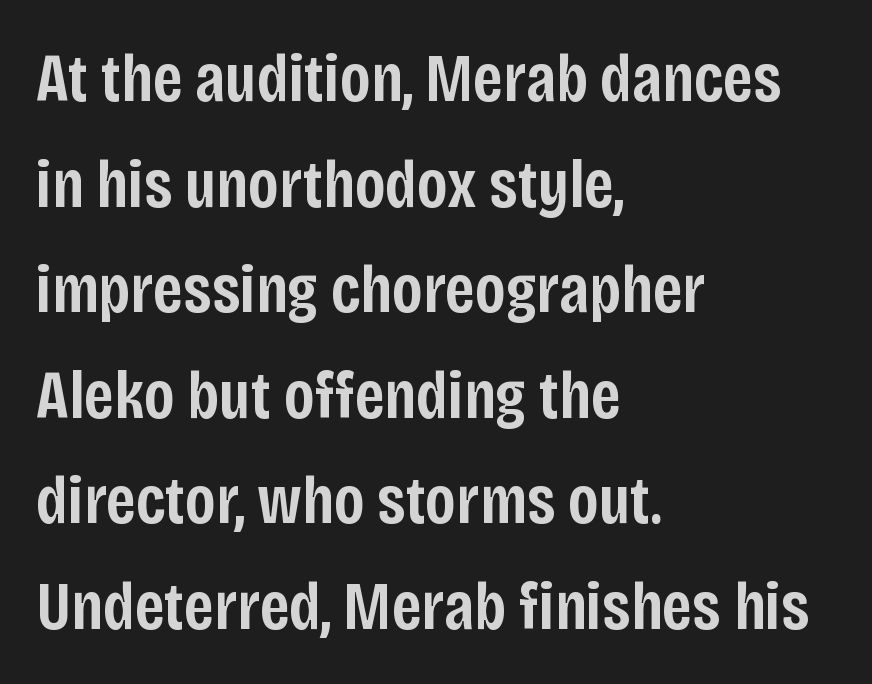
Q: Is the text bold? A: Semi-bold.
Q: Is the text italic (slanted)? A: No, it is upright.
Q: Is the typeface a serif or a sans-serif typeface? A: Sans-serif.
Q: Is the text underlined? A: No.
Q: How is the paragraph aligned? A: Left-aligned.
Q: Is the spacing between letters normal or unusually wide? A: Normal.
Q: Is the spacing between lines tight, normal or loose? A: Normal.
Q: Width (condensed, normal, or wide)? A: Condensed.
Q: Stroke contrast? A: Low.
Q: x-height? A: Large.
Q: Monospaced? A: No.
